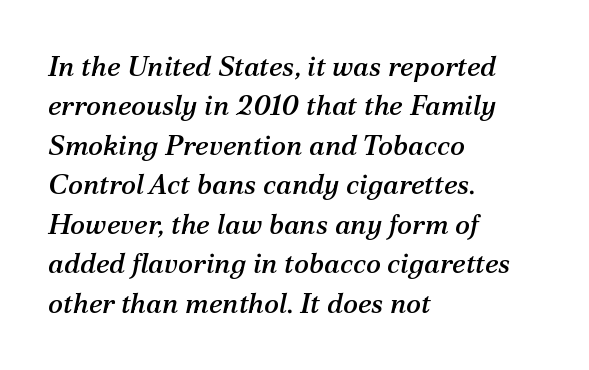
The ragged edge is on the right, which tells us the setting is flush left. A typesetter would label this face a serif. Descenders are the only things crossing below the line. Quick note: interline space is typical. Yep, that's italic — everything's leaning. Proportional: the letters do not fall into vertical columns.
